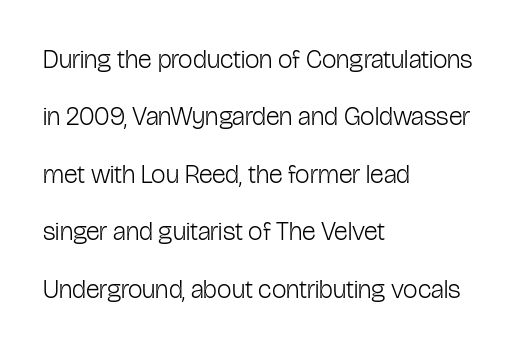
{"italic": "no", "bold": "no", "underline": "no", "align": "left", "line_spacing": "loose", "line_spacing_ratio": 2.21, "letter_spacing": "normal", "letter_spacing_em": 0.0, "glyph_px": 26}
